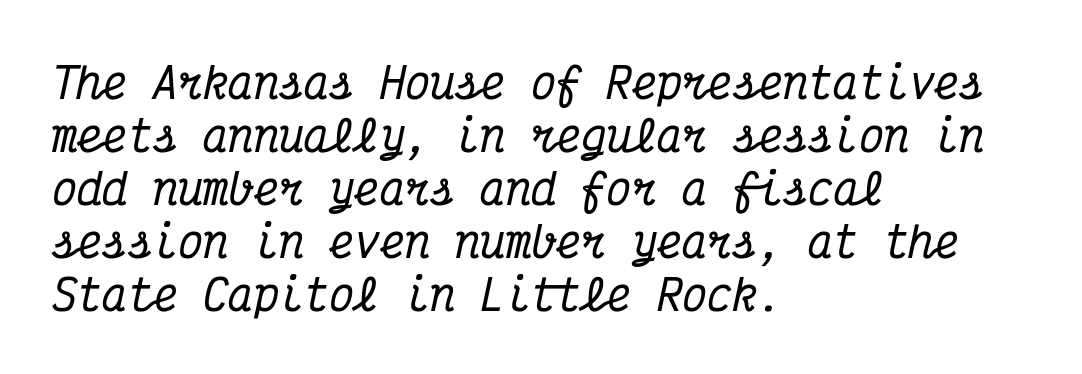
{"serif": "yes", "italic": "yes", "lean": "right", "slant_degrees": 12, "width": "condensed", "stroke_contrast": "medium", "x_height": "medium", "monospaced": "yes", "underline": "no", "align": "left", "line_spacing": "normal", "line_spacing_ratio": 1.26, "letter_spacing": "normal", "letter_spacing_em": 0.0, "glyph_px": 42}
